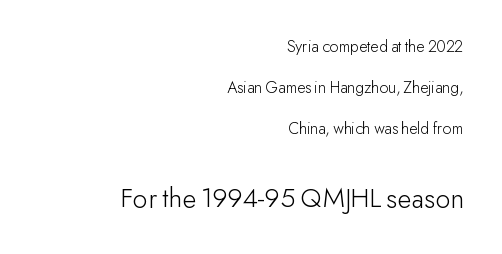
The image shows 29 px light sans-serif type, upright; set right-aligned, loose line spacing (2.4x), normal letter spacing, not underlined; the second (bottom) block is 1.71x larger; low stroke contrast and a small x-height.
